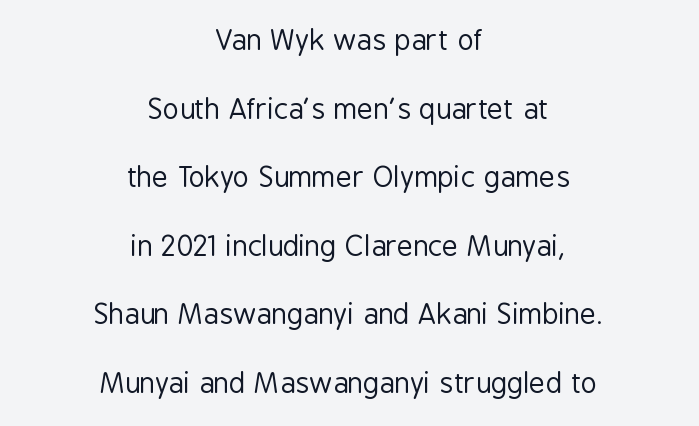
The image shows 28 px regular-weight, condensed sans-serif type, upright; set centered, loose line spacing (2.45x), normal letter spacing, not underlined; low stroke contrast and a medium x-height.
